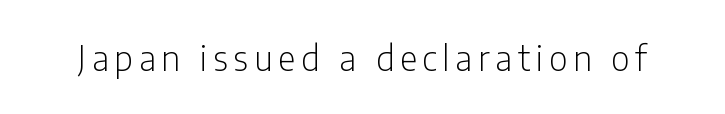
Rendered with straight, roman letterforms. The space beneath each line is pristine and unruled. Do the characters align in a grid? No, the font is proportional. No letter is thick-stroked: the sample isn't bold. The face used here is a sans, in the tradition of grotesques and geometrics.
